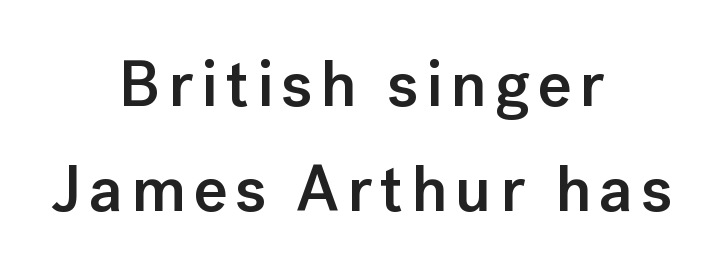
The image shows 65 px semibold sans-serif type, upright; set centered, normal line spacing (1.62x), not underlined; low stroke contrast and a medium x-height.
